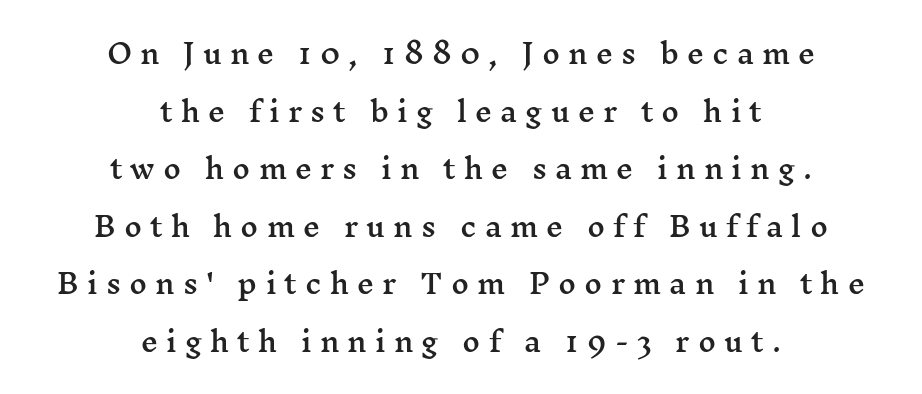
Q: Is the text italic (slanted)? A: No, it is upright.
Q: Is the text underlined? A: No.
Q: How is the paragraph aligned? A: Centered.
Q: Is the spacing between letters normal or unusually wide? A: Unusually wide.
Q: Is the spacing between lines tight, normal or loose? A: Loose.
